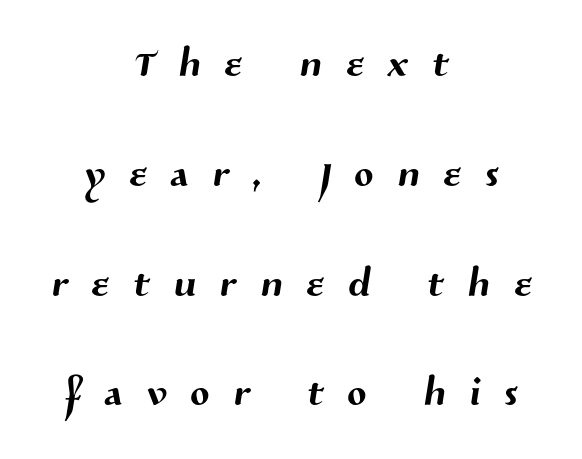
{"serif": "no", "width": "normal", "stroke_contrast": "medium", "x_height": "medium", "monospaced": "no", "underline": "no", "align": "center", "line_spacing": "loose", "line_spacing_ratio": 1.96, "letter_spacing": "wide", "letter_spacing_em": 0.43, "glyph_px": 56}
